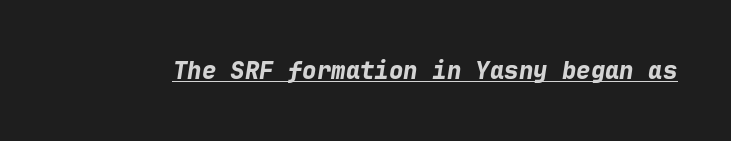
{"italic": "yes", "lean": "right", "slant_degrees": 9, "bold": "yes", "underline": "yes", "letter_spacing": "normal", "letter_spacing_em": 0.0, "glyph_px": 24}
